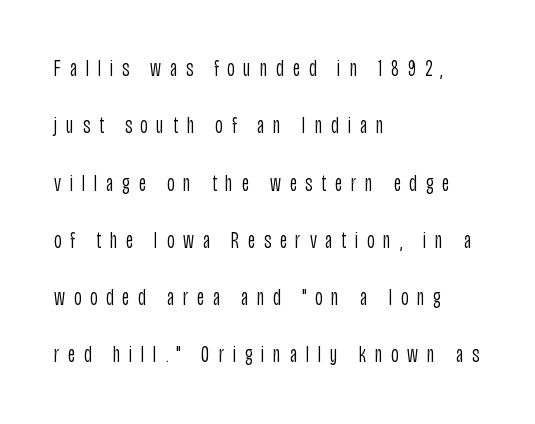
Q: Is the text bold? A: No.
Q: Is the text italic (slanted)? A: No, it is upright.
Q: Is the text underlined? A: No.
Q: How is the paragraph aligned? A: Left-aligned.
Q: Is the spacing between letters normal or unusually wide? A: Unusually wide.
Q: Is the spacing between lines tight, normal or loose? A: Loose.
